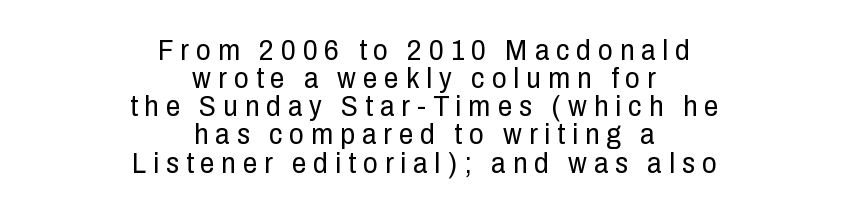
The image shows 29 px regular-weight, condensed sans-serif type, upright; set centered, tight line spacing (0.97x), unusually wide letter spacing (+0.24 em), not underlined; low stroke contrast and a medium x-height.
